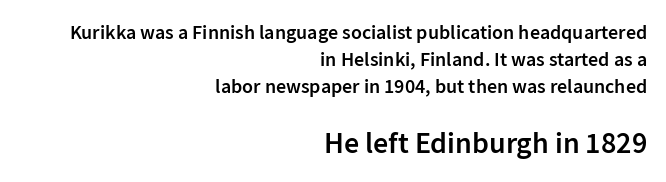
The image shows 30 px semibold sans-serif type, upright; set right-aligned, normal line spacing (1.34x), normal letter spacing, not underlined; the second (bottom) block is 1.5x larger; low stroke contrast and a medium x-height.
